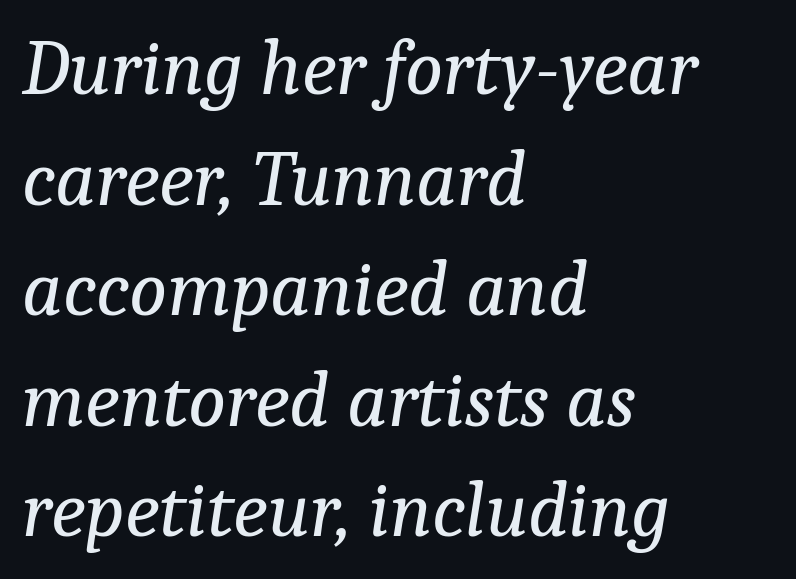
This rendering leaves character spacing at its baseline value. Is there much room between lines? A standard amount, neither cramped nor airy. A typesetter would call this proportional, since set widths differ per character. An italicized treatment has been applied to the whole sample.
